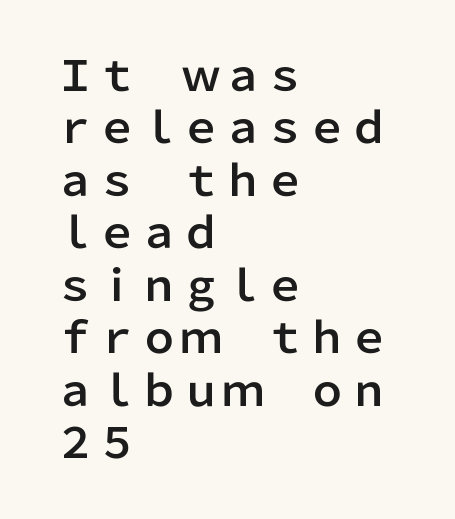
Note the varied advance widths — an 'i' is clearly narrower than an 'm'. The face used here is rendered with its standard letterfit. It's the straight-up-and-down kind of type. The typeface chosen for these lines omits serifs. The designer left line spacing at the default. Unmarked baselines from the first word to the last.
